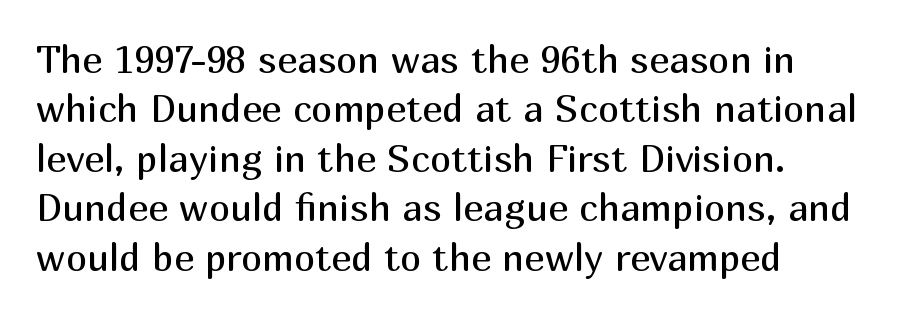
{"serif": "no", "italic": "no", "bold": "no", "weight": "regular", "width": "normal", "stroke_contrast": "medium", "x_height": "medium", "monospaced": "no", "underline": "no", "align": "left", "line_spacing": "normal", "line_spacing_ratio": 1.3, "letter_spacing": "normal", "letter_spacing_em": 0.0, "glyph_px": 38}
